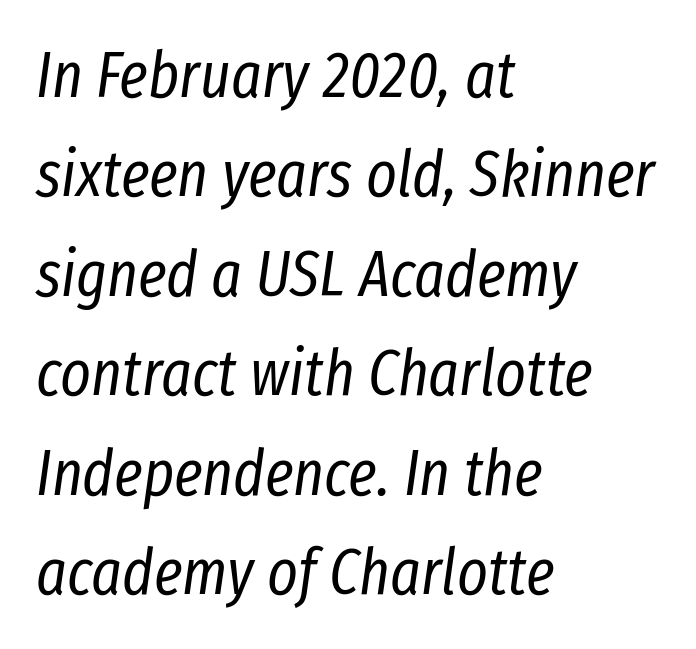
These lines were composed using italics. Think of a printed novel: that variable character pitch is what you see here. Baseline-to-baseline distance is the conventional proportion of letter height. Nobody touched the tracking dial on this one.
